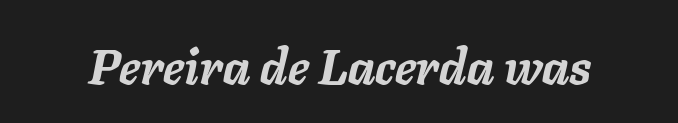
{"italic": "yes", "lean": "right", "slant_degrees": 11, "bold": "yes", "weight": "semibold", "width": "normal", "stroke_contrast": "low", "x_height": "medium", "monospaced": "no", "underline": "no", "letter_spacing": "normal", "letter_spacing_em": 0.0, "glyph_px": 49}
